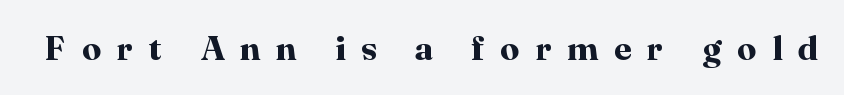
Students, this is bold: see how much ink each stroke carries. Type without underlining. Font category for this specimen: serif. Note the varied advance widths — an 'i' is clearly narrower than an 'm'.
